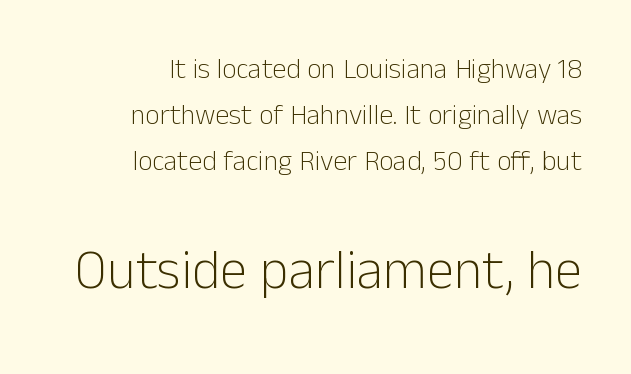
The image shows 55 px light sans-serif type, upright; set right-aligned, normal line spacing (1.65x), normal letter spacing, not underlined; the second (bottom) block is 1.96x larger; low stroke contrast and a medium x-height.
